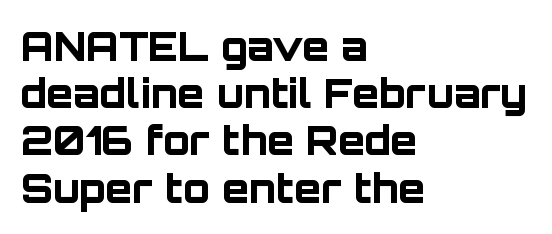
Q: Is the text bold? A: Yes.
Q: Is the text italic (slanted)? A: No, it is upright.
Q: Is the typeface a serif or a sans-serif typeface? A: Sans-serif.
Q: Is the text underlined? A: No.
Q: How is the paragraph aligned? A: Left-aligned.
Q: Is the spacing between letters normal or unusually wide? A: Normal.
Q: Width (condensed, normal, or wide)? A: Normal.
Q: Stroke contrast? A: Low.
Q: x-height? A: Large.
Q: Monospaced? A: No.
